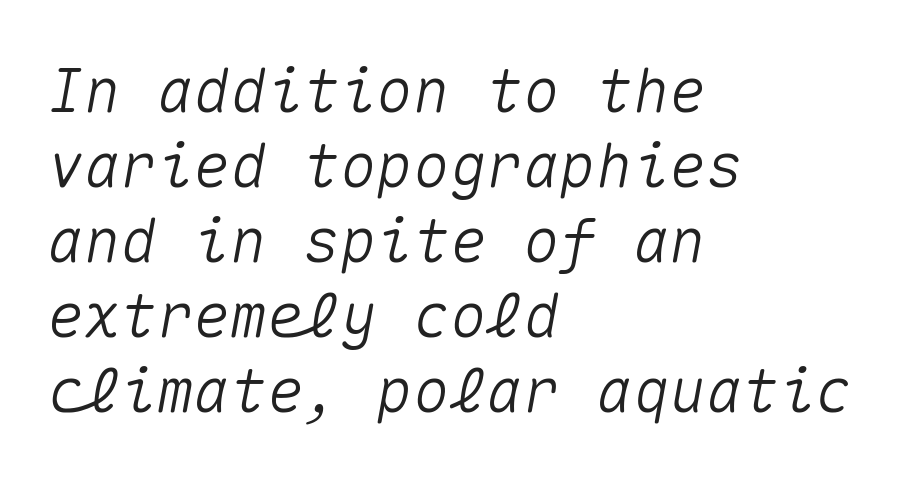
The image shows 61 px text type, italic (leaning right), monospaced; set left-aligned, line spacing 1.23x, normal letter spacing, not underlined; medium stroke contrast and a medium x-height.
